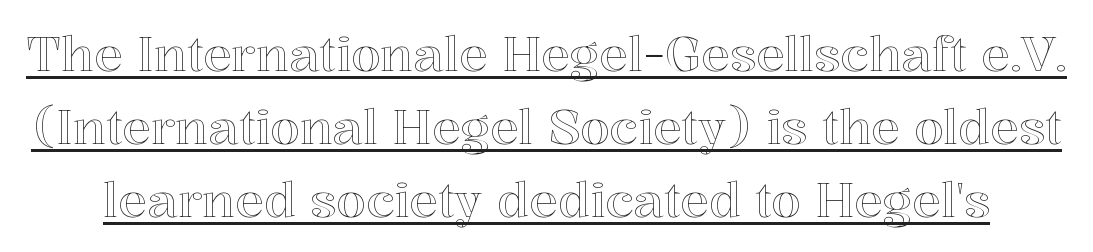
{"italic": "no", "width": "normal", "x_height": "medium", "monospaced": "no", "underline": "yes", "line_spacing": "normal", "line_spacing_ratio": 1.52, "letter_spacing": "normal", "letter_spacing_em": 0.0, "glyph_px": 48}
